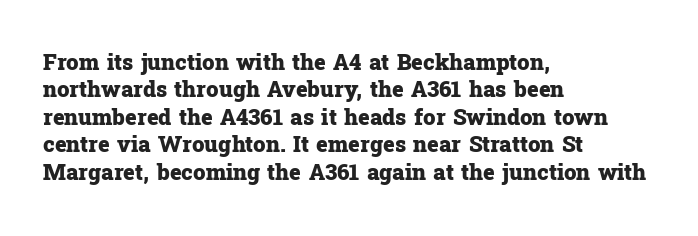
Only glyphs here, with clear space below each row. The type sits square on the baseline with zero lean. Short note: letters normally spaced. Summary of vertical rhythm: regular, with standard interline spacing. Thick stems and heavy bowls — unmistakably bold. Short and long lines alike share a common starting point at left.
